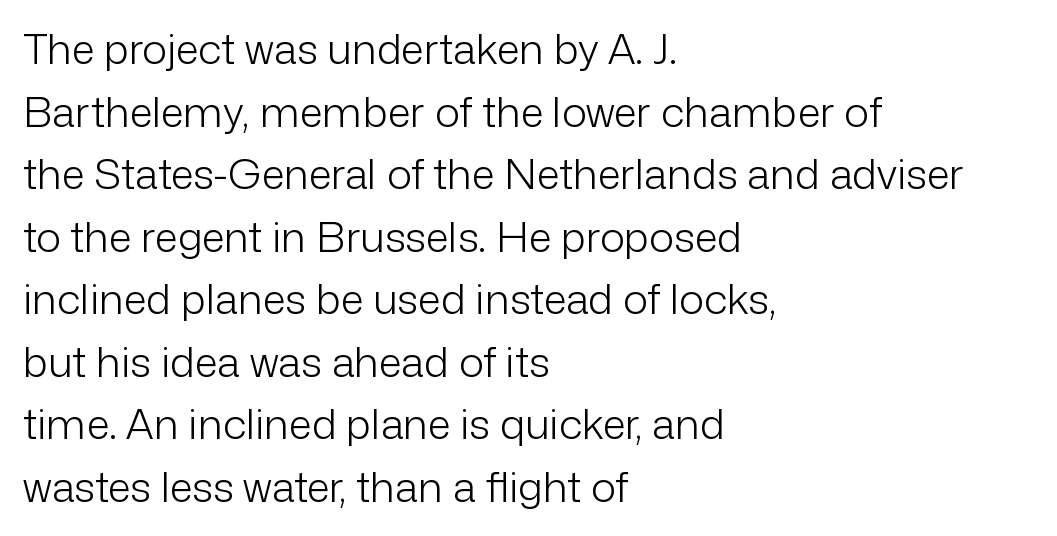
Q: Is the text bold? A: No.
Q: Is the text italic (slanted)? A: No, it is upright.
Q: Is the typeface a serif or a sans-serif typeface? A: Sans-serif.
Q: Is the text underlined? A: No.
Q: How is the paragraph aligned? A: Left-aligned.
Q: Is the spacing between letters normal or unusually wide? A: Normal.
Q: Is the spacing between lines tight, normal or loose? A: Normal.
Q: Width (condensed, normal, or wide)? A: Normal.
Q: Stroke contrast? A: Low.
Q: x-height? A: Medium.
Q: Monospaced? A: No.
